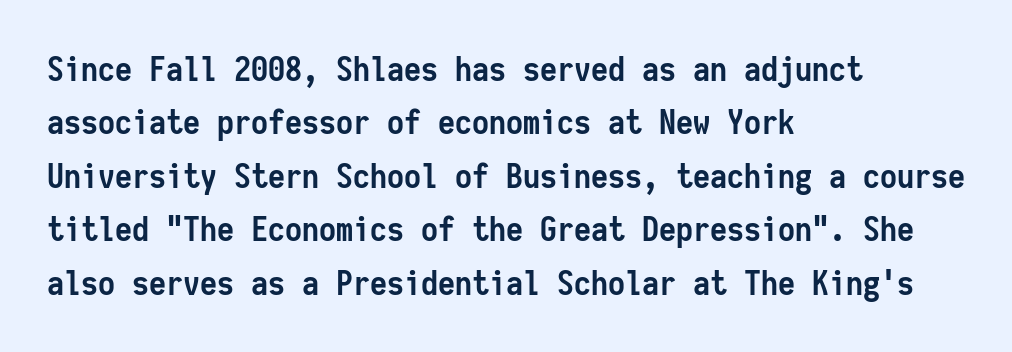
Style check: upright. Here the designer chose a console-style face with uniform glyph widths. In terms of letterspacing, this is plain default setting. Check under the words: just untouched page. Look at the stroke-to-counter ratio: heavy, a bold.
